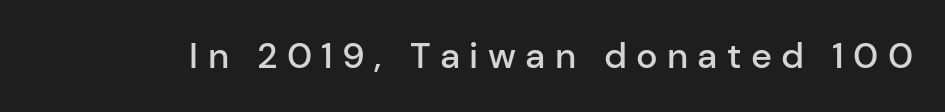
Q: Is the text bold? A: Semi-bold.
Q: Is the text italic (slanted)? A: No, it is upright.
Q: Is the typeface a serif or a sans-serif typeface? A: Sans-serif.
Q: Is the text underlined? A: No.
Q: Is the spacing between letters normal or unusually wide? A: Unusually wide.
Q: Width (condensed, normal, or wide)? A: Normal.
Q: Stroke contrast? A: Low.
Q: x-height? A: Medium.
Q: Monospaced? A: No.
